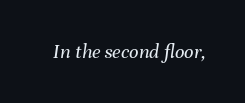
Q: Is the text bold? A: No.
Q: Is the text italic (slanted)? A: Yes, it leans right by about 8 degrees.
Q: Is the text underlined? A: No.
Q: Is the spacing between letters normal or unusually wide? A: Normal.
